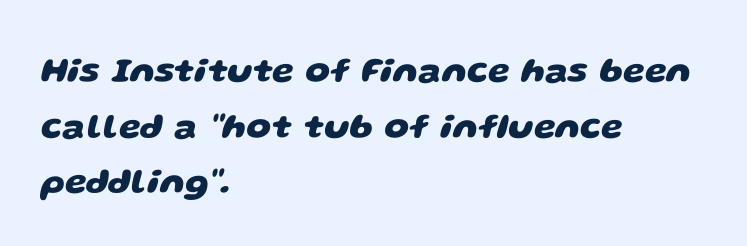
The image shows 35 px heavy, wide sans-serif type; set left-aligned, normal line spacing (1.59x), normal letter spacing, not underlined; low stroke contrast and a large x-height.
